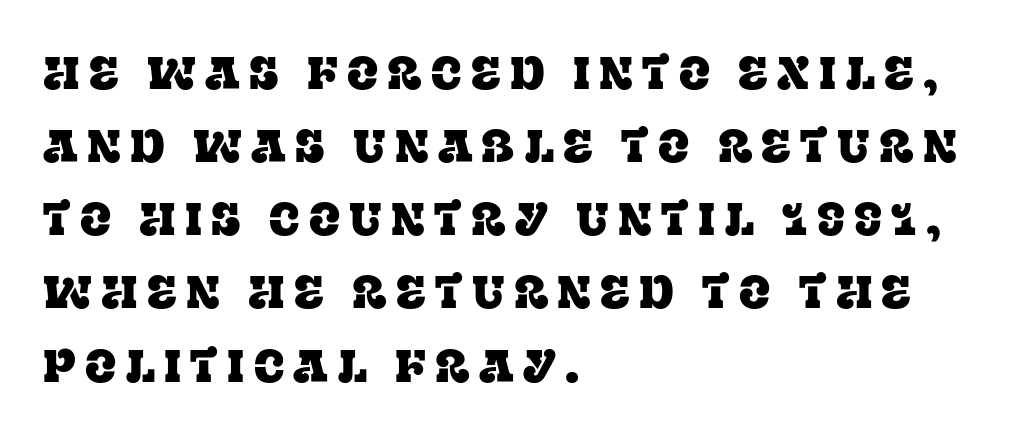
The image shows 46 px serif type, upright; set left-aligned, normal line spacing (1.59x), unusually wide letter spacing (+0.2 em), not underlined; low stroke contrast and a large x-height.
